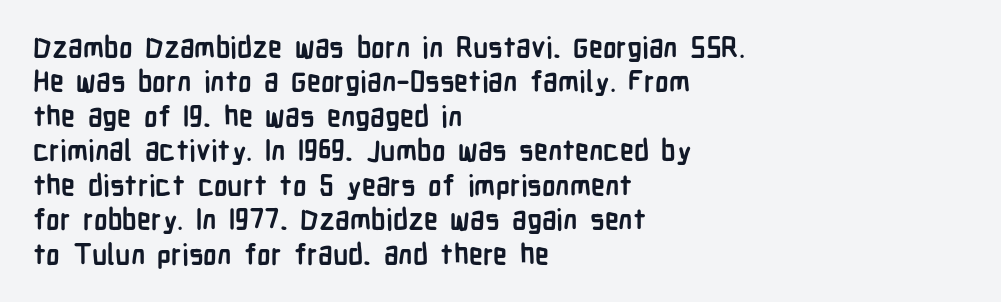
{"serif": "no", "italic": "no", "bold": "yes", "weight": "semibold", "width": "condensed", "stroke_contrast": "low", "x_height": "medium", "monospaced": "no", "underline": "no", "align": "left", "line_spacing_ratio": 1.23, "letter_spacing": "normal", "letter_spacing_em": 0.0, "glyph_px": 28}
